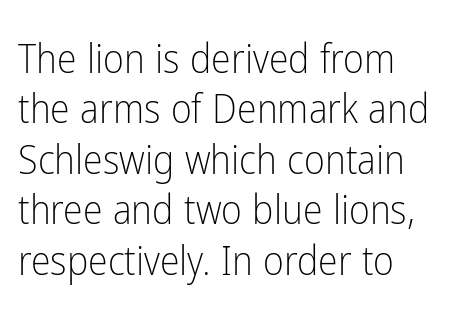
{"serif": "no", "italic": "no", "bold": "no", "weight": "light", "width": "condensed", "stroke_contrast": "low", "x_height": "medium", "monospaced": "no", "underline": "no", "line_spacing": "normal", "line_spacing_ratio": 1.26, "letter_spacing": "normal", "letter_spacing_em": 0.0, "glyph_px": 40}
